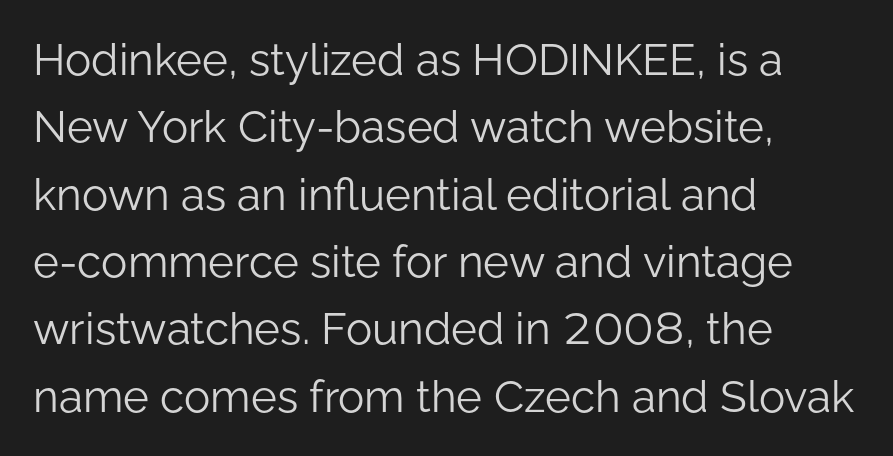
Q: Is the text bold? A: No.
Q: Is the text italic (slanted)? A: No, it is upright.
Q: Is the typeface a serif or a sans-serif typeface? A: Sans-serif.
Q: Is the text underlined? A: No.
Q: How is the paragraph aligned? A: Left-aligned.
Q: Is the spacing between letters normal or unusually wide? A: Normal.
Q: Is the spacing between lines tight, normal or loose? A: Normal.
Q: Width (condensed, normal, or wide)? A: Normal.
Q: Stroke contrast? A: Low.
Q: x-height? A: Medium.
Q: Monospaced? A: No.
